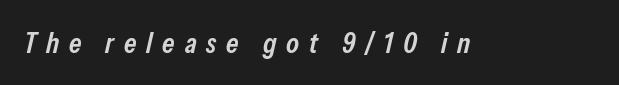
{"italic": "yes", "lean": "right", "slant_degrees": 13, "bold": "semi", "weight": "semibold", "width": "condensed", "stroke_contrast": "low", "x_height": "medium", "monospaced": "no", "underline": "no", "letter_spacing": "wide", "letter_spacing_em": 0.34, "glyph_px": 29}
